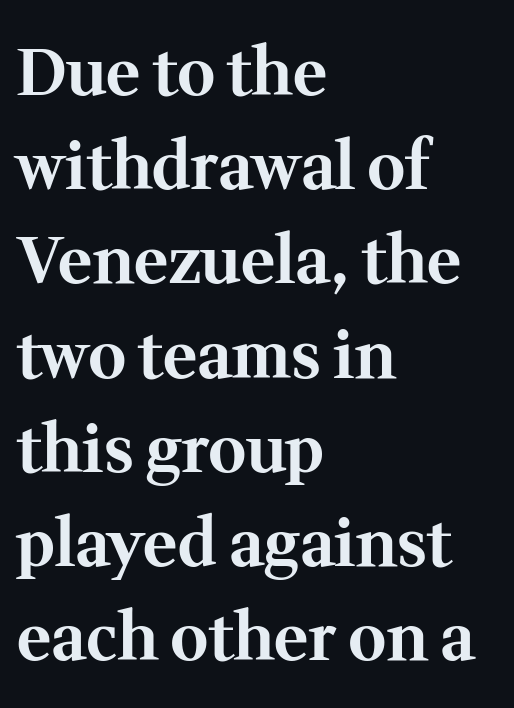
The letters are bold, with thick, heavy strokes. The typesetter chose a ragged-right arrangement here. Posture: upright roman. Are there feet on the stems? There are — it's a serif.
